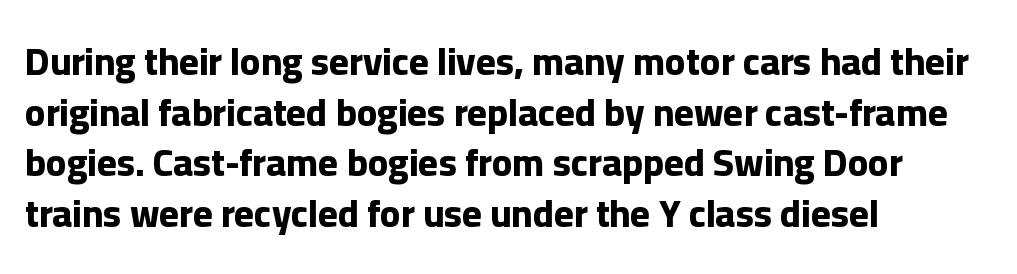
The image shows 38 px bold sans-serif type, upright; set left-aligned, normal line spacing (1.33x), normal letter spacing, not underlined; low stroke contrast and a medium x-height.
